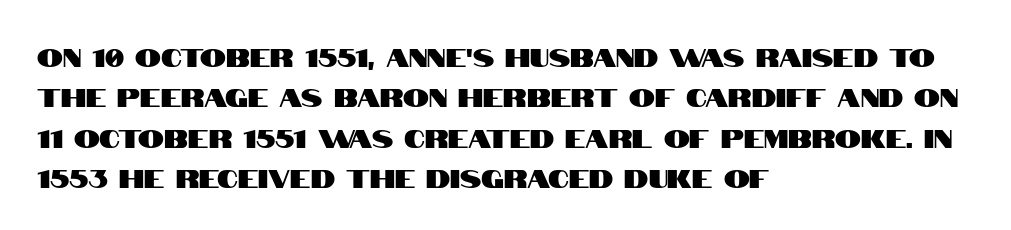
This rendering uses left alignment, leaving the right contour irregular. The vertical gap from one line to the next is medium. The space beneath each line is pristine and unruled. Does extra space separate the letters? No, they use regular spacing. Every character sits straight up, as roman type does.
